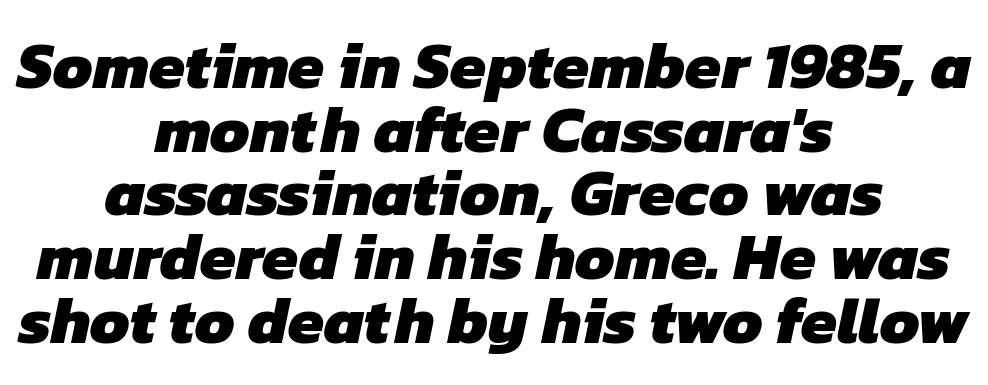
{"serif": "no", "bold": "yes", "weight": "heavy", "width": "normal", "stroke_contrast": "low", "x_height": "medium", "monospaced": "no", "underline": "no", "align": "center", "line_spacing": "tight", "line_spacing_ratio": 0.98, "letter_spacing": "normal", "letter_spacing_em": 0.0, "glyph_px": 65}
